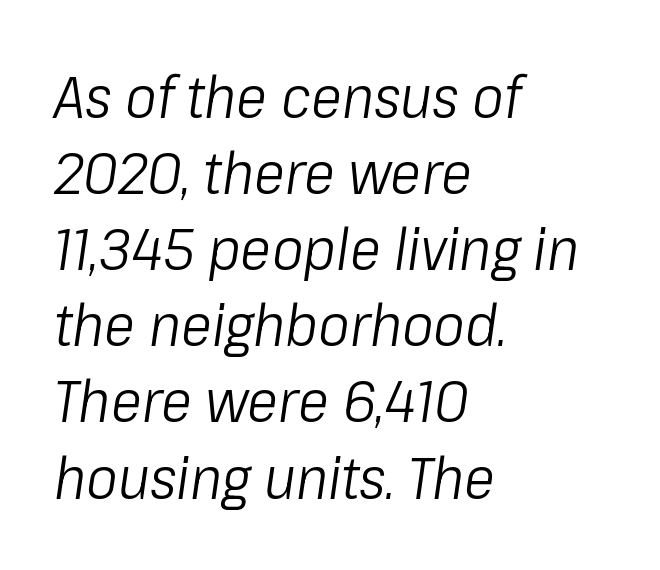
Q: Is the text bold? A: No.
Q: Is the text italic (slanted)? A: Yes, it leans right by about 8 degrees.
Q: Is the text underlined? A: No.
Q: How is the paragraph aligned? A: Left-aligned.
Q: Is the spacing between letters normal or unusually wide? A: Normal.
Q: Is the spacing between lines tight, normal or loose? A: Normal.
Q: Width (condensed, normal, or wide)? A: Condensed.
Q: Stroke contrast? A: Low.
Q: x-height? A: Medium.
Q: Monospaced? A: No.
